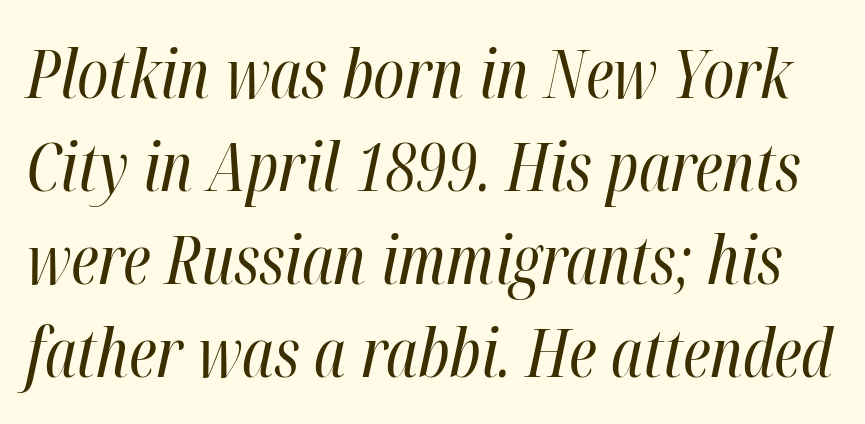
Q: Is the text bold? A: No.
Q: Is the text italic (slanted)? A: Yes, it leans right by about 12 degrees.
Q: Is the text underlined? A: No.
Q: Is the spacing between letters normal or unusually wide? A: Normal.
Q: Is the spacing between lines tight, normal or loose? A: Normal.
Q: Width (condensed, normal, or wide)? A: Condensed.
Q: Stroke contrast? A: High.
Q: x-height? A: Medium.
Q: Monospaced? A: No.
